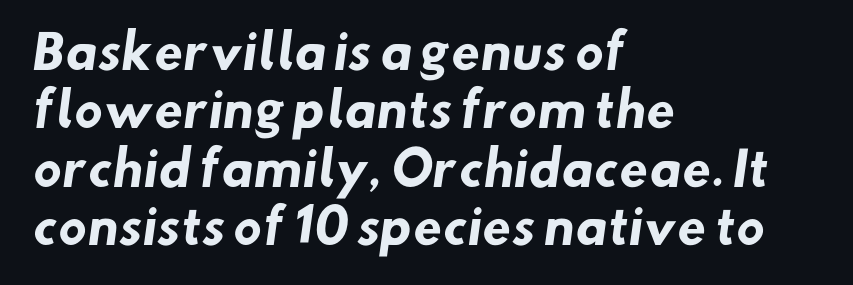
The type family on display is of the sans-serif kind. Letter spacing: default. Spacing verdict: proportional, widths tailored to each character. The compositor pushed each line to the left boundary. Beneath every word, the page is bare. Heavy, bold letterforms.
